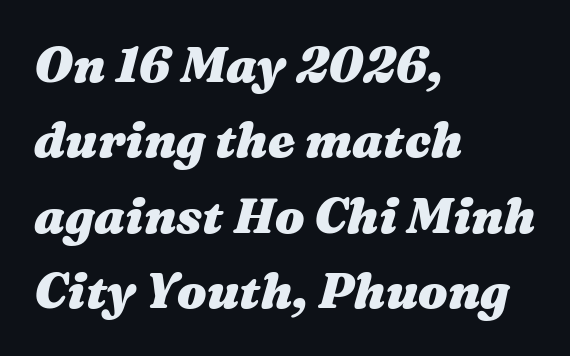
Q: Is the text bold? A: Yes.
Q: Is the text italic (slanted)? A: Yes, it leans right by about 16 degrees.
Q: Is the text underlined? A: No.
Q: How is the paragraph aligned? A: Left-aligned.
Q: Is the spacing between letters normal or unusually wide? A: Normal.
Q: Is the spacing between lines tight, normal or loose? A: Normal.
Q: Width (condensed, normal, or wide)? A: Wide.
Q: Stroke contrast? A: Medium.
Q: x-height? A: Medium.
Q: Monospaced? A: No.
